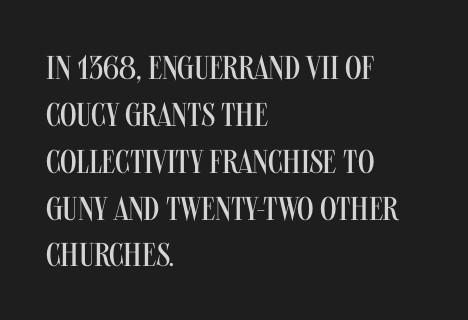
Q: Is the text bold? A: No.
Q: Is the text italic (slanted)? A: No, it is upright.
Q: Is the typeface a serif or a sans-serif typeface? A: Sans-serif.
Q: Is the text underlined? A: No.
Q: How is the paragraph aligned? A: Left-aligned.
Q: Is the spacing between letters normal or unusually wide? A: Normal.
Q: Is the spacing between lines tight, normal or loose? A: Normal.
Q: Width (condensed, normal, or wide)? A: Condensed.
Q: Stroke contrast? A: Medium.
Q: x-height? A: Large.
Q: Monospaced? A: No.
